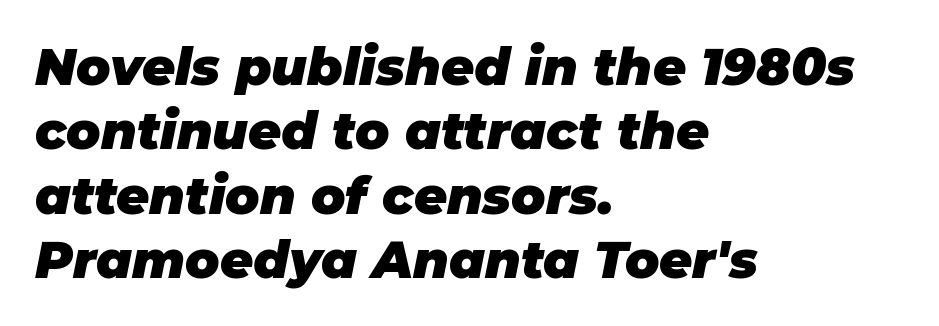
The image shows 51 px heavy type, italic (leaning right); set left-aligned, normal line spacing (1.26x), normal letter spacing, not underlined; low stroke contrast and a large x-height.
